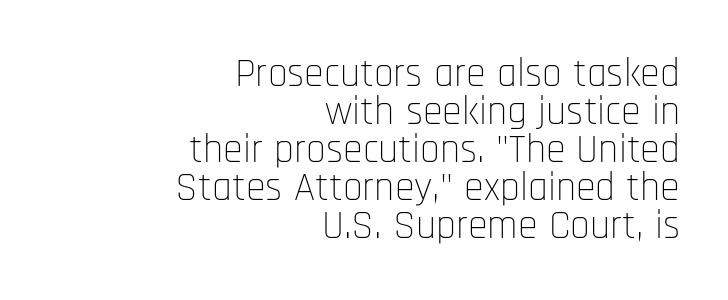
No word sits above an underline. Spacing verdict: proportional, widths tailored to each character. Look at the bottom of the vertical strokes: they stop flat, with no serifs. Closely set lines give the paragraph a compact silhouette. Does the lettering tilt? It doesn't — this is upright.
